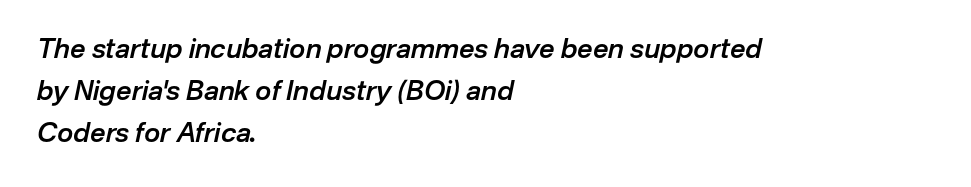
{"italic": "yes", "lean": "right", "slant_degrees": 12, "bold": "semi", "underline": "no", "align": "left", "line_spacing": "normal", "line_spacing_ratio": 1.56, "letter_spacing": "normal", "letter_spacing_em": 0.0, "glyph_px": 27}
